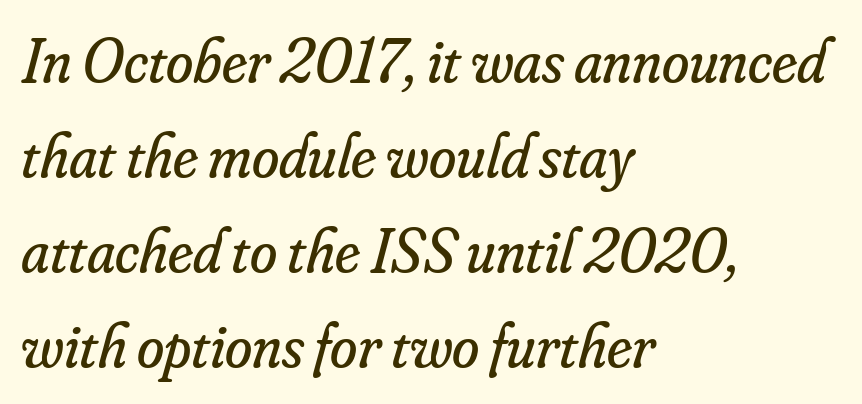
{"serif": "yes", "italic": "yes", "lean": "right", "slant_degrees": 16, "bold": "no", "weight": "regular", "width": "normal", "stroke_contrast": "low", "x_height": "small", "monospaced": "no", "underline": "no", "align": "left", "line_spacing": "normal", "line_spacing_ratio": 1.53, "letter_spacing": "normal", "letter_spacing_em": 0.0, "glyph_px": 62}
